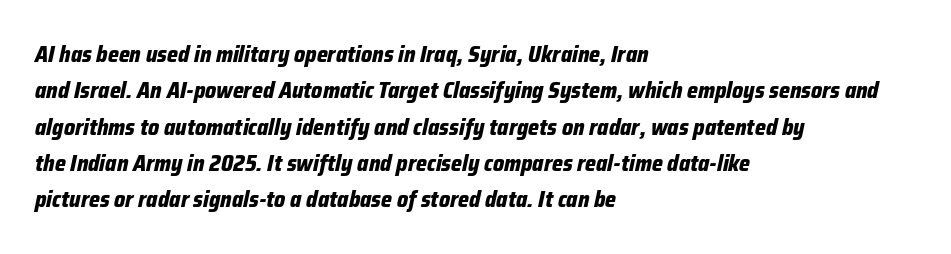
There's an unmistakable incline to the writing here. The block of text has a typical density, with ordinary space between rows. Visually the block forms a straight wall on the left and a jagged coastline on the right. Check the space under the baseline: it is left empty. These words are printed bold, with thick strokes throughout.
